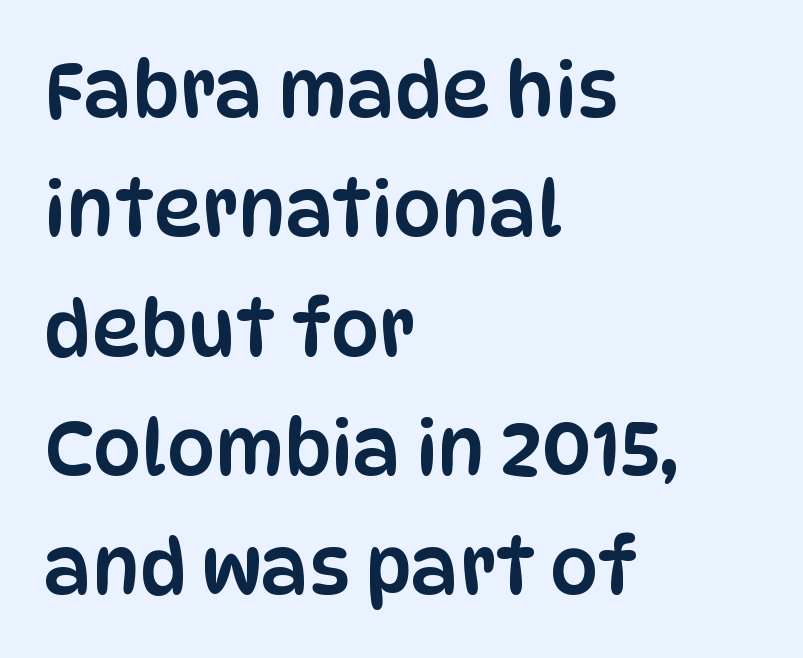
{"serif": "no", "italic": "no", "width": "condensed", "stroke_contrast": "low", "x_height": "large", "monospaced": "no", "underline": "no", "align": "left", "line_spacing": "normal", "line_spacing_ratio": 1.57, "letter_spacing": "normal", "letter_spacing_em": 0.0, "glyph_px": 76}
